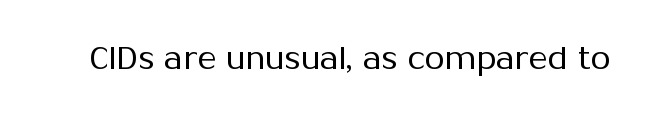
The typesetting does not lean heavy: it is not bold. Compared with typical body copy, the letter spacing here is the same. The type family on display is of the sans-serif kind. A typesetter would call this proportional, since set widths differ per character.
